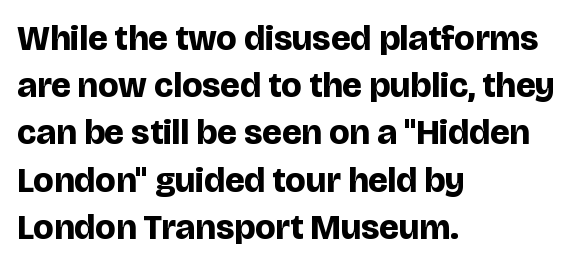
Q: Is the text bold? A: Yes.
Q: Is the text italic (slanted)? A: No, it is upright.
Q: Is the typeface a serif or a sans-serif typeface? A: Sans-serif.
Q: Is the text underlined? A: No.
Q: How is the paragraph aligned? A: Left-aligned.
Q: Is the spacing between letters normal or unusually wide? A: Normal.
Q: Is the spacing between lines tight, normal or loose? A: Normal.
Q: Width (condensed, normal, or wide)? A: Normal.
Q: Stroke contrast? A: Low.
Q: x-height? A: Large.
Q: Monospaced? A: No.
